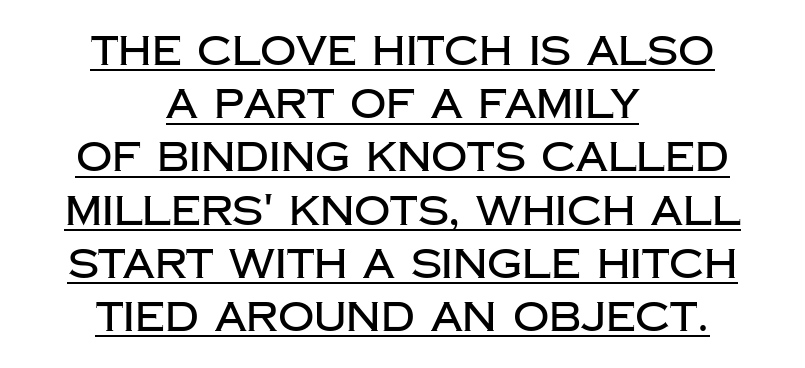
Tall strokes in this sample are plumb rather than angled. Think of a printed novel: that variable character pitch is what you see here. Nope, no serifs anywhere on these letters. Caption: lettering with a line underneath. This block has exactly the height ordinary leading produces. Centered paragraph, ragged on both sides.
